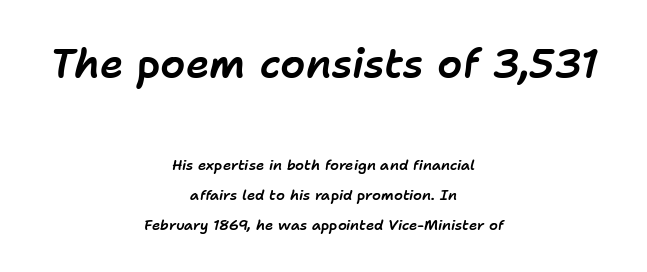
The paragraph shown floats in the horizontal middle. Tall strokes in this sample are angled rather than plumb. Glyph-to-glyph distance matches everyday printed text. Here the designer chose a conventional face with non-uniform glyph widths. Whoever set this made the first block the dominant, larger element.
